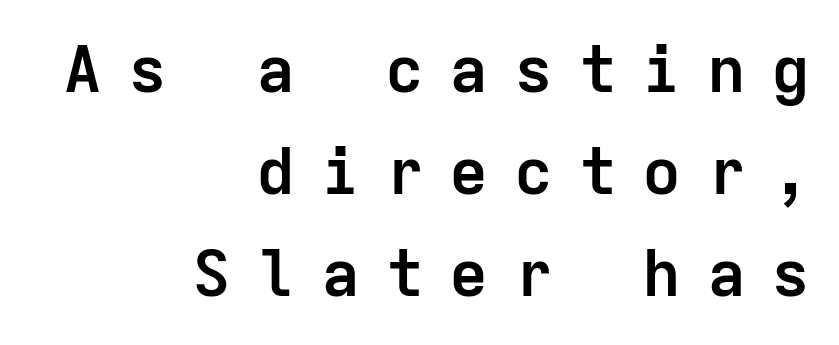
{"serif": "no", "italic": "no", "bold": "yes", "weight": "semibold", "width": "normal", "stroke_contrast": "low", "x_height": "medium", "monospaced": "yes", "underline": "no", "align": "right", "line_spacing": "normal", "line_spacing_ratio": 1.57, "letter_spacing": "wide", "letter_spacing_em": 0.39, "glyph_px": 65}
